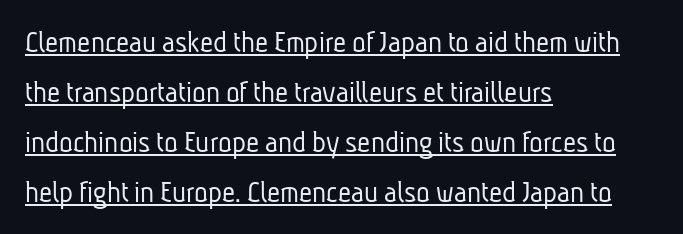
{"serif": "no", "bold": "no", "weight": "light", "width": "condensed", "stroke_contrast": "low", "x_height": "medium", "monospaced": "no", "underline": "yes", "align": "left", "line_spacing": "normal", "line_spacing_ratio": 1.56, "letter_spacing": "normal", "letter_spacing_em": 0.0, "glyph_px": 32}
